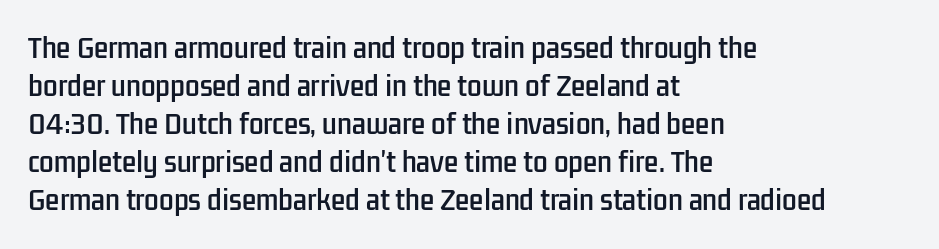
{"italic": "no", "underline": "no", "align": "left", "line_spacing": "normal", "line_spacing_ratio": 1.46, "letter_spacing": "normal", "letter_spacing_em": 0.0, "glyph_px": 26}
